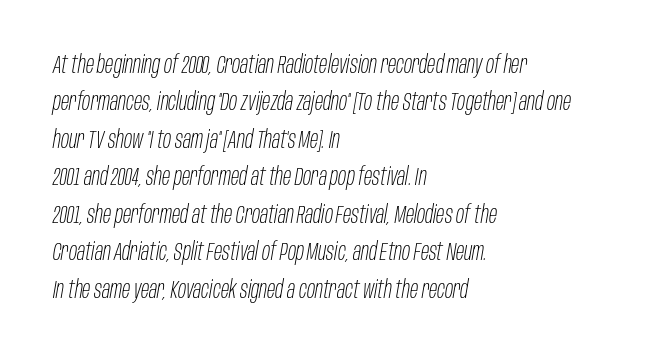
The image shows 24 px text type, italic (leaning right); set left-aligned, normal line spacing (1.56x), normal letter spacing, not underlined.
